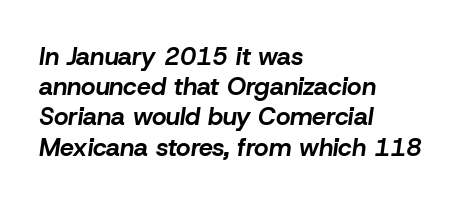
A typesetter would call this zero additional tracking. Strong, thick strokes mark this as bold type. The ragged edge is on the right, which tells us the setting is flush left. The typography opts for an oblique posture over an upright one. The space directly below the letters is spotless.
